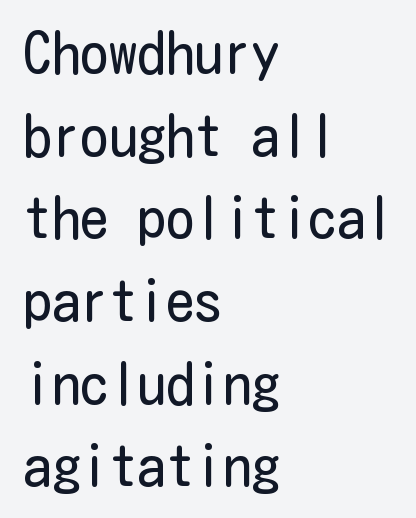
{"serif": "no", "italic": "no", "bold": "no", "weight": "regular", "width": "condensed", "stroke_contrast": "low", "x_height": "medium", "underline": "no", "align": "left", "line_spacing": "normal", "line_spacing_ratio": 1.45, "letter_spacing": "normal", "letter_spacing_em": 0.0, "glyph_px": 57}
